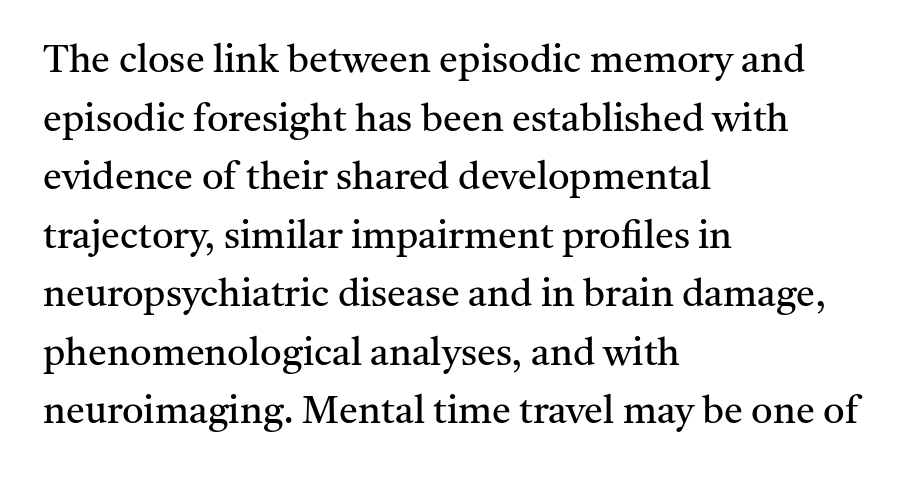
The image shows 38 px regular-weight serif type, upright; set left-aligned, normal line spacing (1.54x), normal letter spacing, not underlined; medium stroke contrast and a medium x-height.
